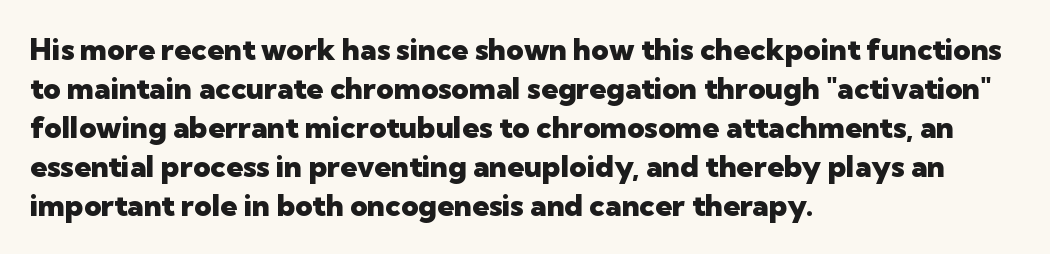
The image shows 30 px heavy sans-serif type, upright; set left-aligned, normal line spacing (1.3x), normal letter spacing, not underlined; low stroke contrast and a medium x-height.
